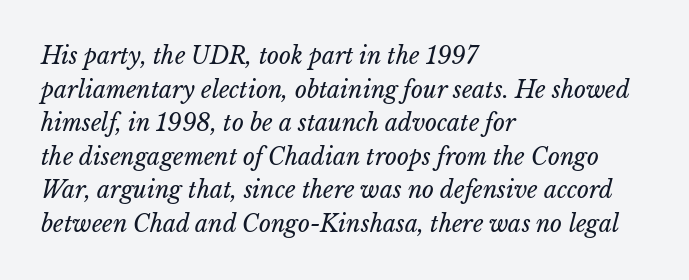
Q: Is the text bold? A: No.
Q: Is the text italic (slanted)? A: Yes, it leans right by about 15 degrees.
Q: Is the text underlined? A: No.
Q: How is the paragraph aligned? A: Left-aligned.
Q: Is the spacing between letters normal or unusually wide? A: Normal.
Q: Is the spacing between lines tight, normal or loose? A: Normal.
